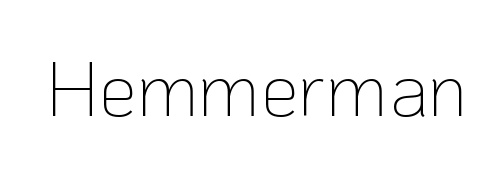
{"serif": "no", "italic": "no", "bold": "no", "weight": "thin", "width": "normal", "stroke_contrast": "low", "x_height": "medium", "monospaced": "no", "underline": "no", "letter_spacing": "normal", "letter_spacing_em": 0.0, "glyph_px": 76}
